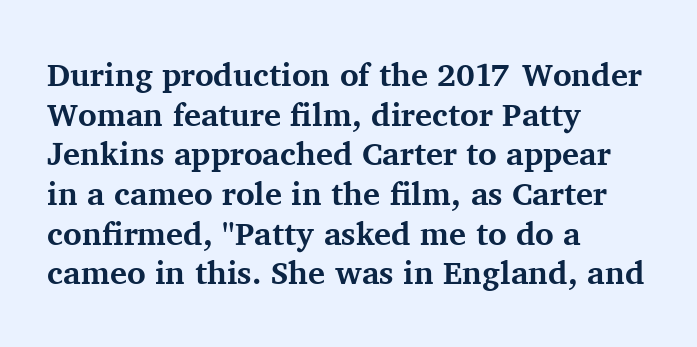
{"serif": "yes", "italic": "no", "bold": "yes", "weight": "bold", "width": "normal", "stroke_contrast": "medium", "x_height": "medium", "monospaced": "no", "underline": "no", "align": "left", "line_spacing_ratio": 1.24, "letter_spacing": "normal", "letter_spacing_em": 0.0, "glyph_px": 32}
